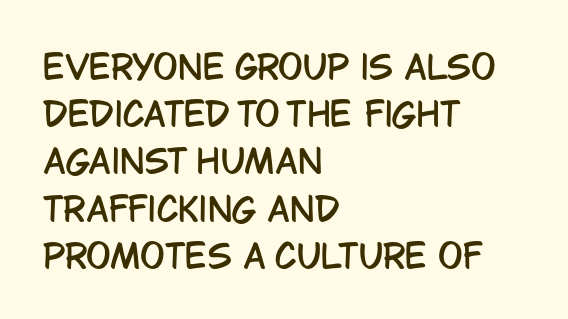
Q: Is the text italic (slanted)? A: No, it is upright.
Q: Is the typeface a serif or a sans-serif typeface? A: Sans-serif.
Q: Is the text underlined? A: No.
Q: How is the paragraph aligned? A: Left-aligned.
Q: Is the spacing between letters normal or unusually wide? A: Normal.
Q: Is the spacing between lines tight, normal or loose? A: Normal.
Q: Width (condensed, normal, or wide)? A: Condensed.
Q: Stroke contrast? A: Low.
Q: x-height? A: Large.
Q: Monospaced? A: No.
